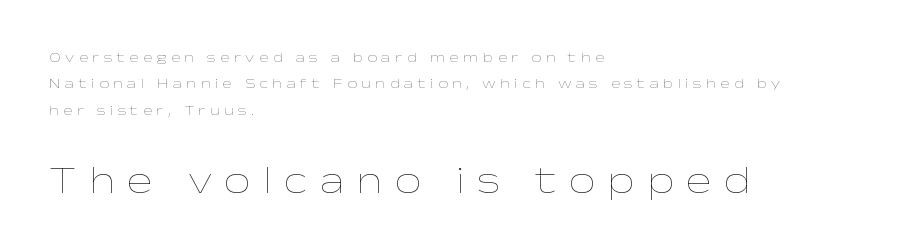
Q: Is the text bold? A: No.
Q: Is the text italic (slanted)? A: No, it is upright.
Q: Is the text underlined? A: No.
Q: How is the paragraph aligned? A: Left-aligned.
Q: Is the spacing between letters normal or unusually wide? A: Unusually wide.
Q: Which block of text is set in a larger size, the first (top) or the second (bottom)? A: The second (bottom) one.
Q: Width (condensed, normal, or wide)? A: Wide.
Q: Stroke contrast? A: Low.
Q: x-height? A: Medium.
Q: Monospaced? A: No.
